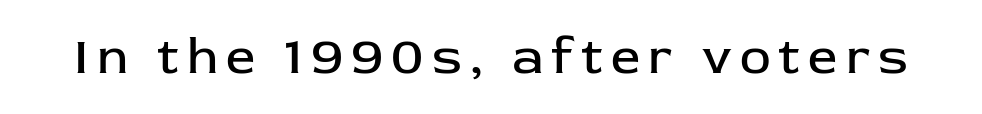
{"serif": "no", "italic": "no", "bold": "no", "weight": "regular", "width": "normal", "stroke_contrast": "low", "x_height": "medium", "monospaced": "no", "underline": "no", "glyph_px": 52}
